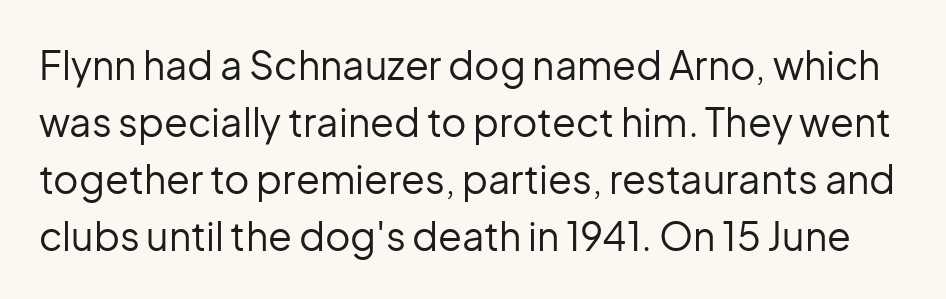
Q: Is the text bold? A: No.
Q: Is the text italic (slanted)? A: No, it is upright.
Q: Is the typeface a serif or a sans-serif typeface? A: Sans-serif.
Q: Is the text underlined? A: No.
Q: Is the spacing between letters normal or unusually wide? A: Normal.
Q: Is the spacing between lines tight, normal or loose? A: Normal.
Q: Width (condensed, normal, or wide)? A: Normal.
Q: Stroke contrast? A: Low.
Q: x-height? A: Medium.
Q: Monospaced? A: No.
